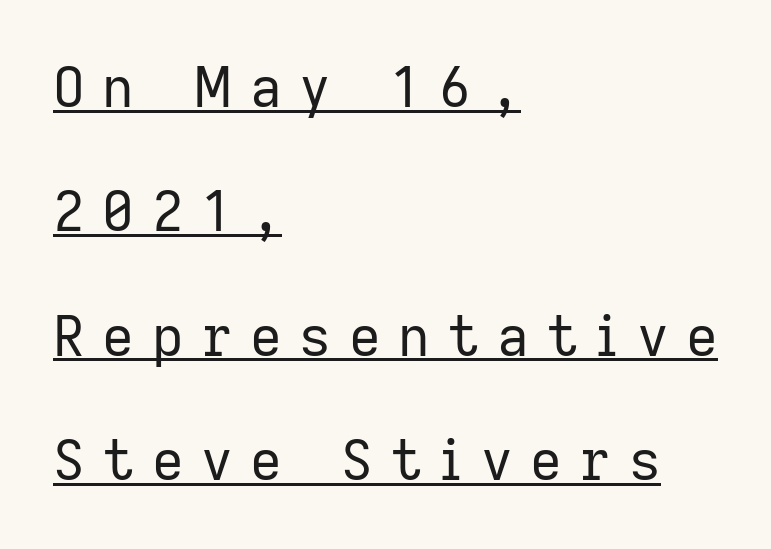
These lines stack with their left ends in a neat column. Look at the tracking — it's clearly loosened, letters drifting apart. Look at the bottom of the vertical strokes: they stop flat, with no serifs. The sample's only ornament is a line tracing under the words.
